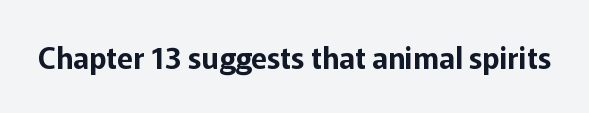
Q: Is the text italic (slanted)? A: No, it is upright.
Q: Is the typeface a serif or a sans-serif typeface? A: Sans-serif.
Q: Is the text underlined? A: No.
Q: Is the spacing between letters normal or unusually wide? A: Normal.
Q: Width (condensed, normal, or wide)? A: Normal.
Q: Stroke contrast? A: Low.
Q: x-height? A: Medium.
Q: Monospaced? A: No.
